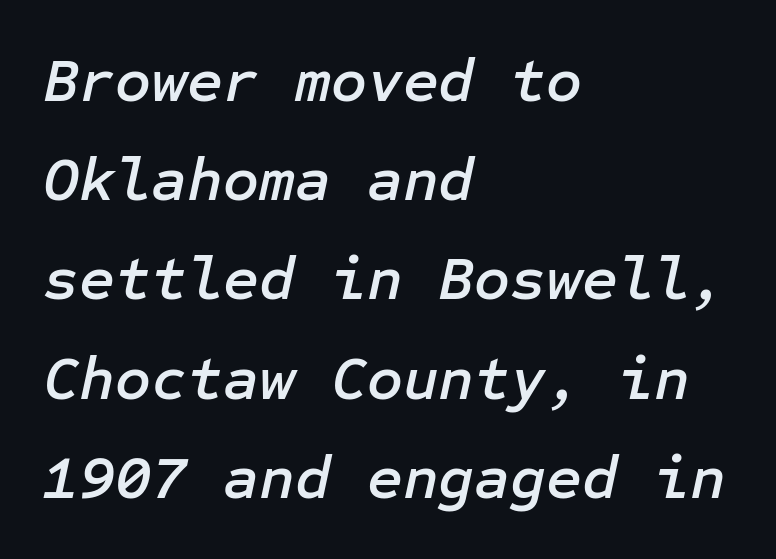
The letterforms sit shoulder to shoulder at normal distance. Quick note: interline space is typical. Line beginnings align vertically; line endings do not. In terms of posture, this sample is oblique.
